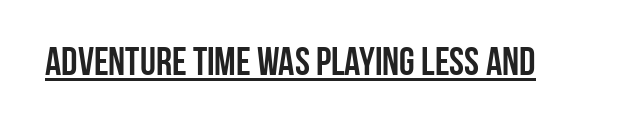
The image shows 40 px semibold, condensed sans-serif type, upright; set normal letter spacing, underlined; low stroke contrast and a large x-height.
